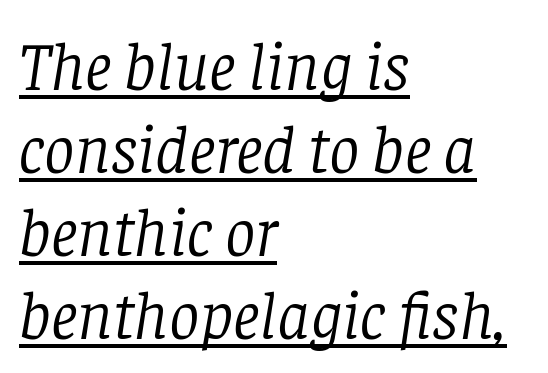
The image shows 68 px light serif type, italic (leaning right); set left-aligned, line spacing 1.22x, normal letter spacing, underlined; low stroke contrast and a large x-height.
